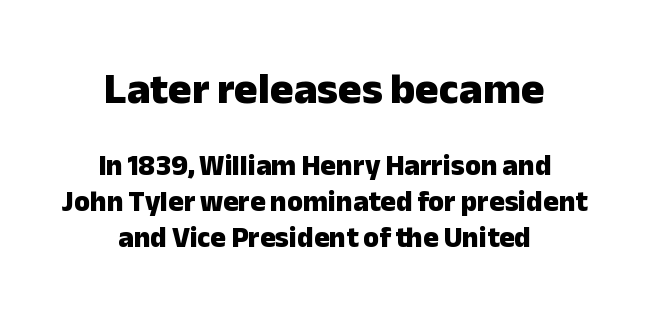
{"serif": "no", "italic": "no", "bold": "yes", "weight": "heavy", "width": "normal", "stroke_contrast": "low", "x_height": "medium", "monospaced": "no", "underline": "no", "align": "center", "line_spacing_ratio": 1.24, "letter_spacing": "normal", "letter_spacing_em": 0.0, "larger_block": "first", "size_ratio": 1.52, "glyph_px": 44}
